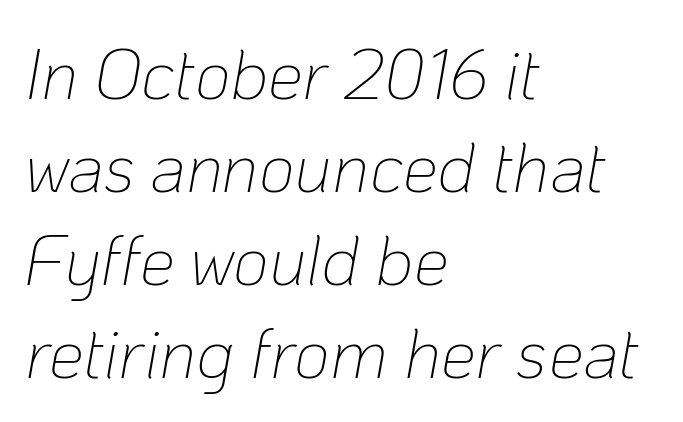
{"italic": "yes", "lean": "right", "slant_degrees": 10, "bold": "no", "weight": "thin", "width": "normal", "stroke_contrast": "low", "x_height": "medium", "monospaced": "no", "underline": "no", "align": "left", "line_spacing": "normal", "line_spacing_ratio": 1.33, "letter_spacing": "normal", "letter_spacing_em": 0.0, "glyph_px": 70}
